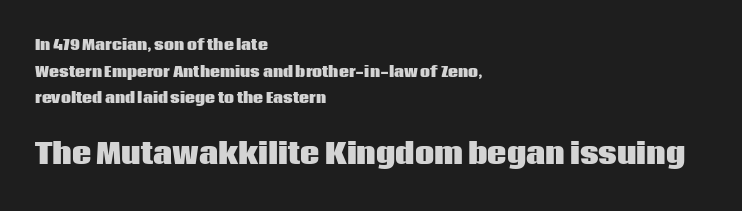
{"italic": "no", "bold": "yes", "underline": "no", "align": "left", "line_spacing": "loose", "line_spacing_ratio": 1.9, "letter_spacing": "normal", "letter_spacing_em": 0.0, "larger_block": "second", "size_ratio": 1.93, "glyph_px": 27}
